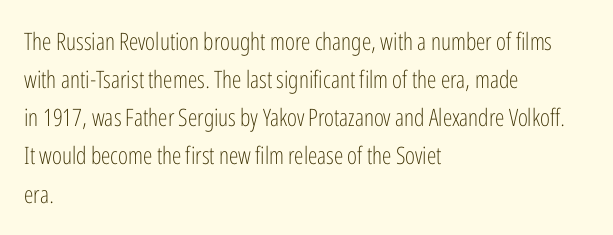
Is there much room between lines? A standard amount, neither cramped nor airy. A roman cut, with each character standing at attention. How are the letters spaced? Ordinarily, with no added tracking. This rendering features lettering with no underline. The paragraph shown leans on its left margin. The weight tops out at a normal text grade.
